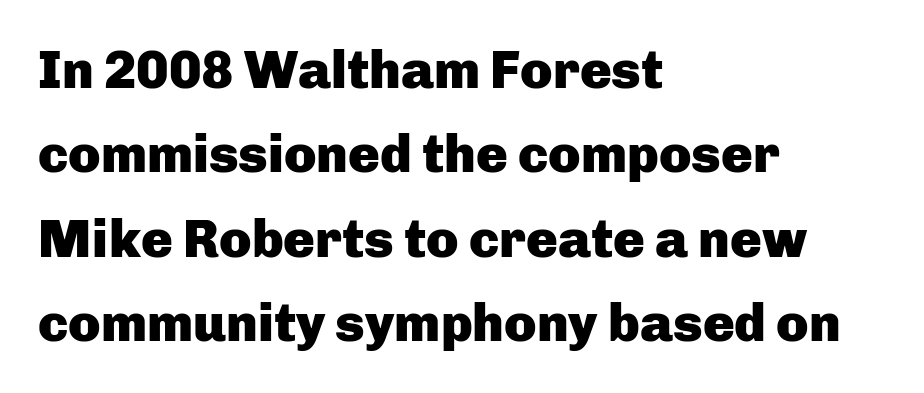
This rendering features lettering with no underline. When letters stand straight like this, we call the style roman or upright. The passage is arranged the way most books set body copy — flush left. Normally led — the rows are evenly, conventionally spaced. Tracking here is standard; glyphs follow each other at the usual distance.
